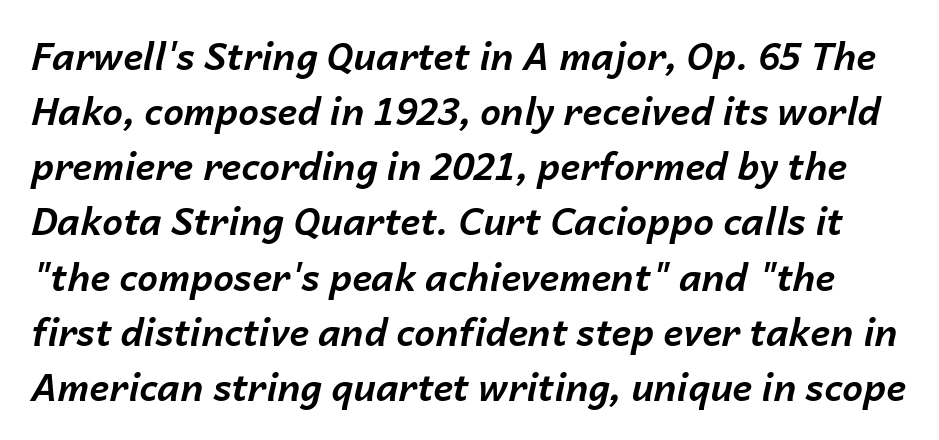
The image shows 37 px bold type, italic (leaning right); set normal line spacing (1.49x), normal letter spacing, not underlined; low stroke contrast and a medium x-height.
